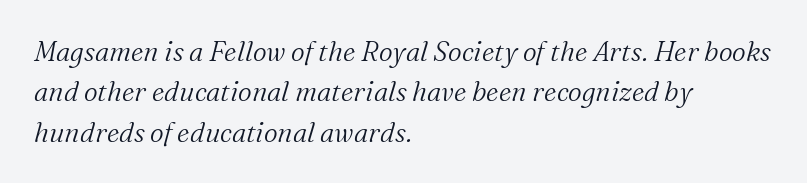
This reads as an unemphasized weight, regular at the heaviest. The typesetter chose a ragged-right arrangement here. Vertically, the passage feels balanced, rows spaced as you'd expect. You could call the tracking neutral — neither tight nor loose. Bare-footed words on every line. Would a proofreader flag this as italicized? Yes.
